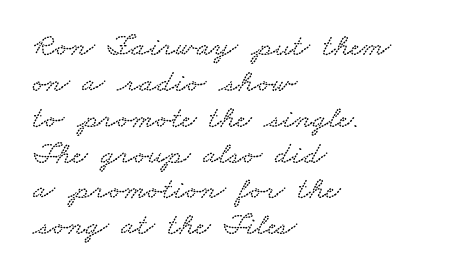
Where is the straight margin? On the left. The tracking reads as untouched default to a designer's eye. Letters rest on an invisible, unmarked baseline. Successive baselines arrive quickly, one right under another. Spacing verdict: proportional, widths tailored to each character.
